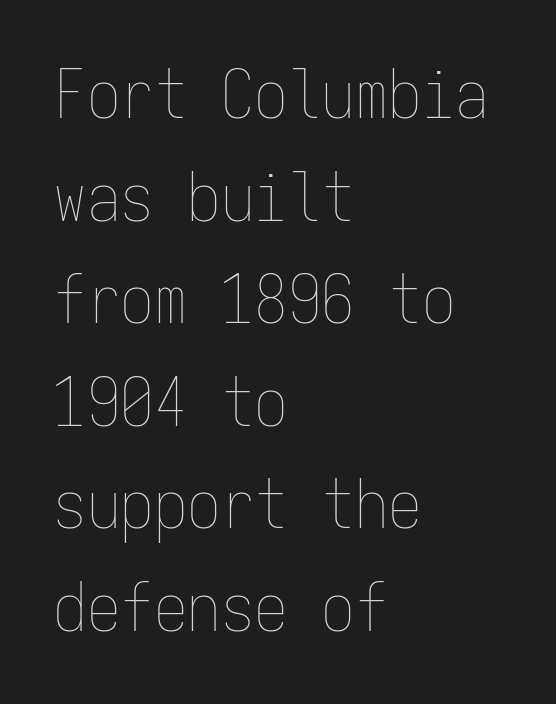
Q: Is the text bold? A: No.
Q: Is the text italic (slanted)? A: No, it is upright.
Q: Is the text underlined? A: No.
Q: How is the paragraph aligned? A: Left-aligned.
Q: Is the spacing between letters normal or unusually wide? A: Normal.
Q: Is the spacing between lines tight, normal or loose? A: Normal.
Q: Width (condensed, normal, or wide)? A: Condensed.
Q: Stroke contrast? A: Low.
Q: x-height? A: Medium.
Q: Monospaced? A: Yes.
